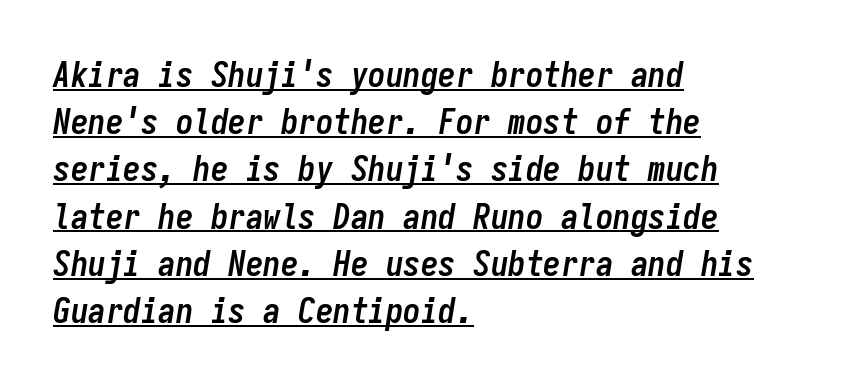
These lines carry a lot of weight — the face is fully bold. Students, observe: this is what conventionally led text looks like. Quick note: italic. Note the uniform advance width — an 'i' takes as much space as an 'm'.
